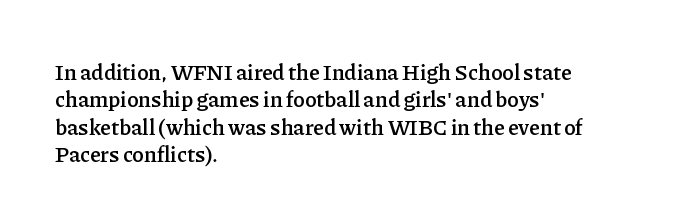
Q: Is the text bold? A: Semi-bold.
Q: Is the text italic (slanted)? A: No, it is upright.
Q: Is the text underlined? A: No.
Q: How is the paragraph aligned? A: Left-aligned.
Q: Is the spacing between letters normal or unusually wide? A: Normal.
